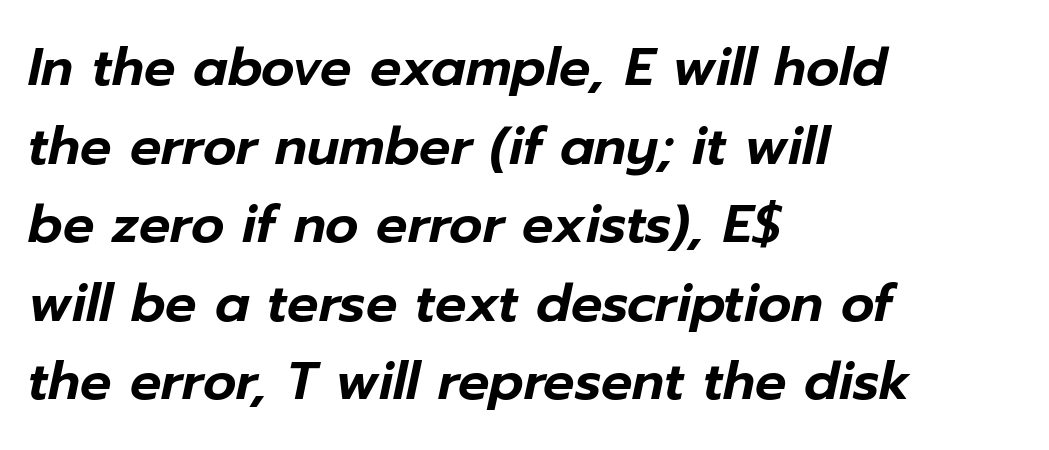
Q: Is the text italic (slanted)? A: Yes, it leans right by about 12 degrees.
Q: Is the text underlined? A: No.
Q: How is the paragraph aligned? A: Left-aligned.
Q: Is the spacing between letters normal or unusually wide? A: Normal.
Q: Is the spacing between lines tight, normal or loose? A: Normal.
Q: Width (condensed, normal, or wide)? A: Normal.
Q: Stroke contrast? A: Low.
Q: x-height? A: Medium.
Q: Monospaced? A: No.
